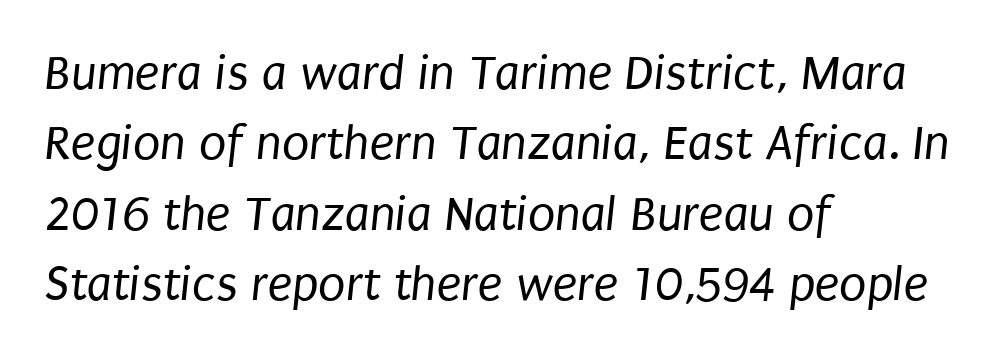
Q: Is the text bold? A: No.
Q: Is the typeface a serif or a sans-serif typeface? A: Sans-serif.
Q: Is the text underlined? A: No.
Q: How is the paragraph aligned? A: Left-aligned.
Q: Is the spacing between letters normal or unusually wide? A: Normal.
Q: Is the spacing between lines tight, normal or loose? A: Normal.
Q: Width (condensed, normal, or wide)? A: Condensed.
Q: Stroke contrast? A: Low.
Q: x-height? A: Large.
Q: Monospaced? A: No.
